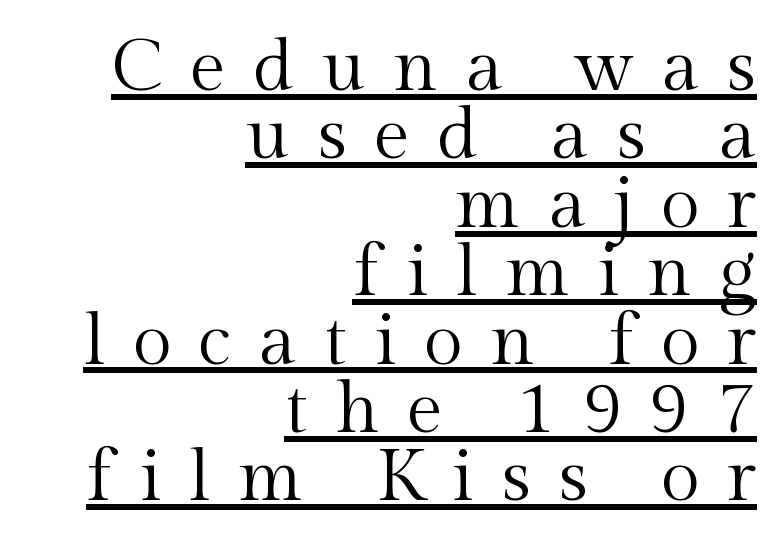
The image shows 72 px regular-weight serif type, upright; set right-aligned, tight line spacing (0.95x), unusually wide letter spacing (+0.38 em), underlined; a medium x-height.
